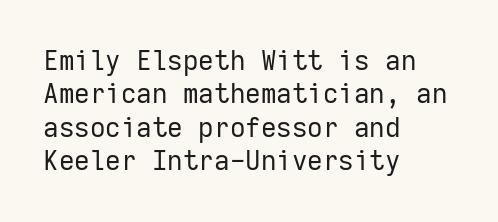
{"italic": "no", "bold": "no", "underline": "no", "align": "left", "line_spacing_ratio": 1.24, "letter_spacing": "normal", "letter_spacing_em": 0.0, "glyph_px": 27}
